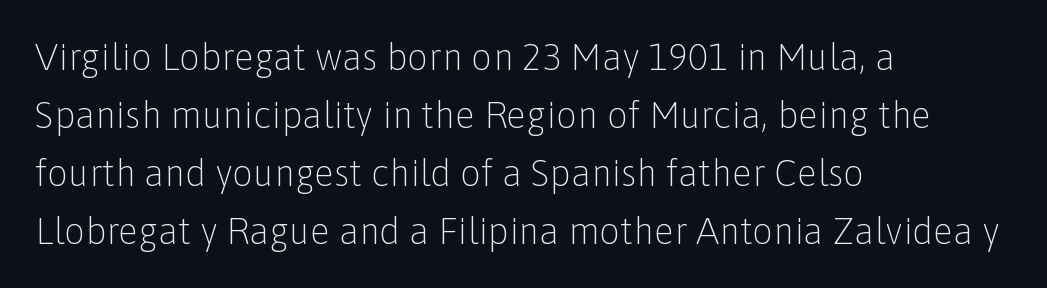
The image shows 37 px light sans-serif type, upright; set left-aligned, normal line spacing (1.57x), normal letter spacing, not underlined; low stroke contrast and a medium x-height.
